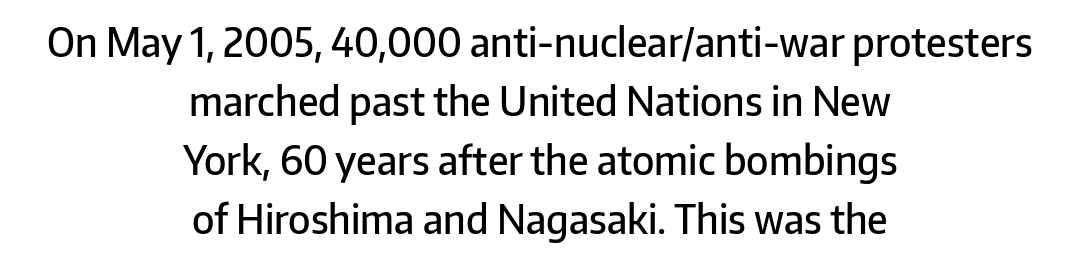
Teacher's note: observe the equal gaps on both sides — that is centered alignment. It's the straight-up-and-down kind of type. Here the designer chose a conventional face with non-uniform glyph widths. Quick note: underline off.
